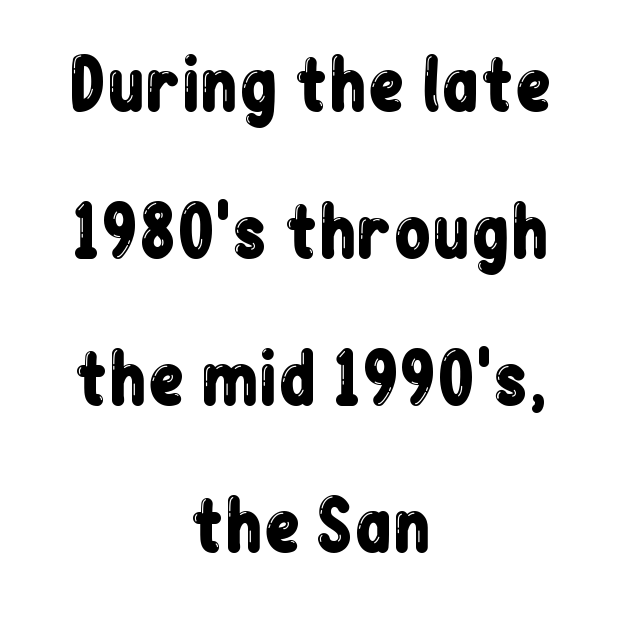
Q: Is the text italic (slanted)? A: No, it is upright.
Q: Is the typeface a serif or a sans-serif typeface? A: Sans-serif.
Q: Is the text underlined? A: No.
Q: How is the paragraph aligned? A: Centered.
Q: Is the spacing between letters normal or unusually wide? A: Normal.
Q: Is the spacing between lines tight, normal or loose? A: Loose.
Q: Width (condensed, normal, or wide)? A: Condensed.
Q: Stroke contrast? A: Low.
Q: x-height? A: Medium.
Q: Monospaced? A: No.
